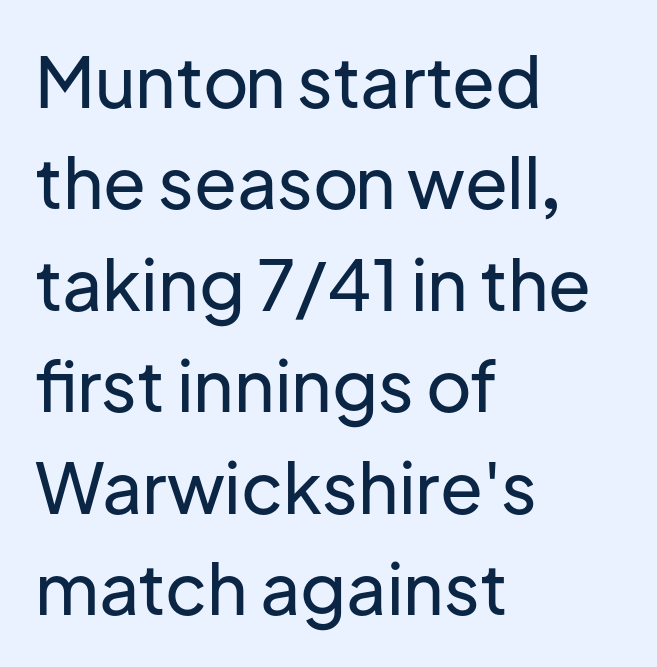
These lines are composed in type without serifs. The line-height multiplier appears to be the usual default. Inter-character spacing is left at the font's built-in metrics. The text block is weighted toward the left margin, trailing off unevenly rightward.
